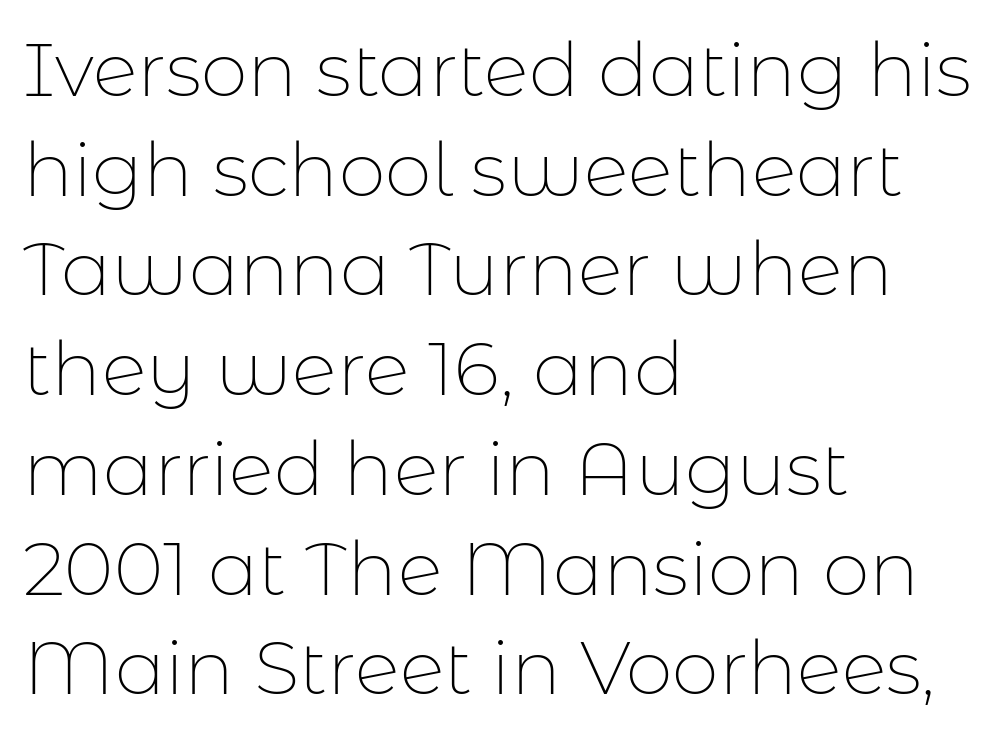
The image shows 75 px thin sans-serif type, upright; set left-aligned, normal line spacing (1.33x), normal letter spacing, not underlined; low stroke contrast and a medium x-height.
